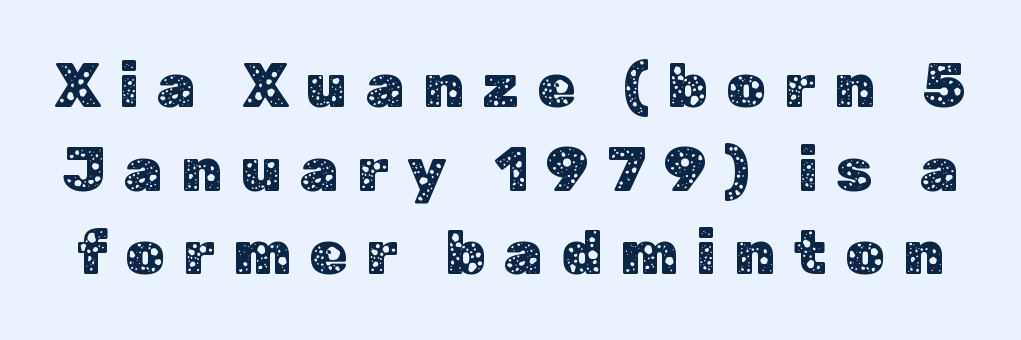
{"serif": "no", "italic": "no", "width": "normal", "stroke_contrast": "low", "x_height": "medium", "monospaced": "no", "underline": "no", "line_spacing": "normal", "line_spacing_ratio": 1.35, "letter_spacing": "wide", "letter_spacing_em": 0.29, "glyph_px": 62}
